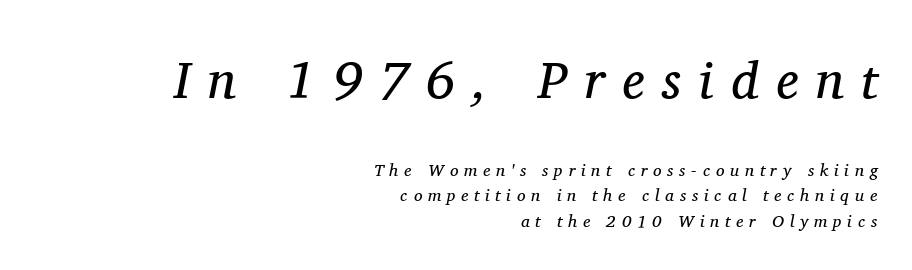
The image shows 52 px regular-weight serif type, italic (leaning right); set right-aligned, normal line spacing (1.5x), unusually wide letter spacing (+0.34 em), not underlined; the first (top) block is 3.06x larger; medium stroke contrast and a medium x-height.
